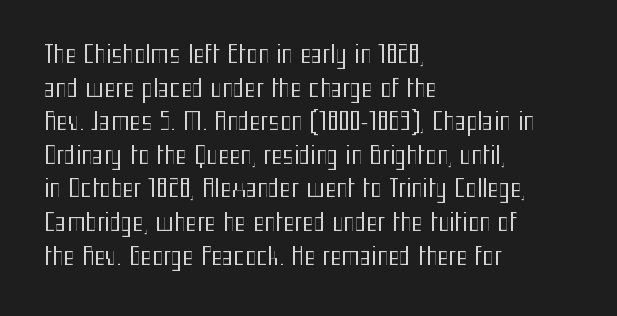
The image shows 24 px text type, upright; set left-aligned, normal line spacing (1.4x), normal letter spacing, not underlined.
